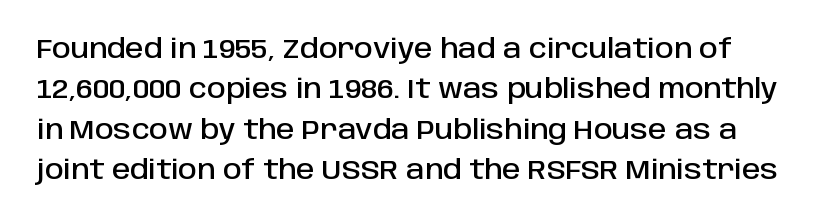
Q: Is the text italic (slanted)? A: No, it is upright.
Q: Is the text underlined? A: No.
Q: Is the spacing between letters normal or unusually wide? A: Normal.
Q: Is the spacing between lines tight, normal or loose? A: Normal.
